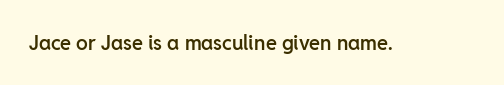
Q: Is the text bold? A: Semi-bold.
Q: Is the text italic (slanted)? A: No, it is upright.
Q: Is the text underlined? A: No.
Q: Is the spacing between letters normal or unusually wide? A: Normal.
